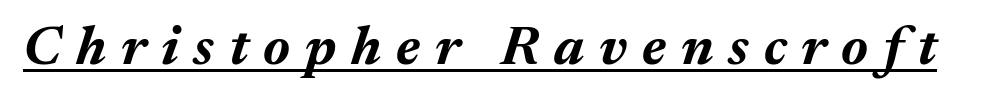
{"italic": "yes", "lean": "right", "slant_degrees": 17, "bold": "yes", "weight": "bold", "width": "normal", "stroke_contrast": "medium", "x_height": "medium", "monospaced": "no", "underline": "yes", "letter_spacing": "wide", "letter_spacing_em": 0.27, "glyph_px": 55}
